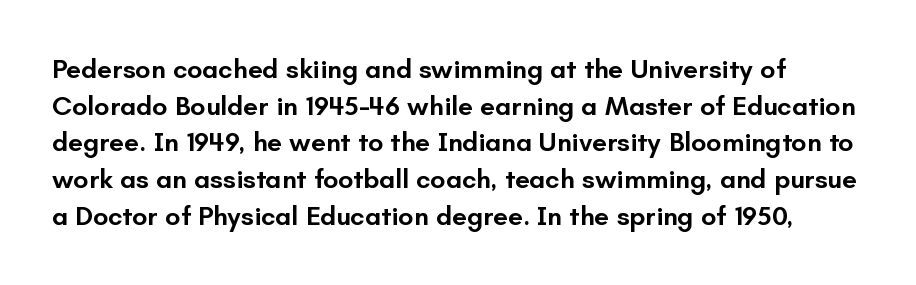
The rendering uses a semibold face; strokes are thickened but not to full bold. The letters sit at their default tracking, neither squeezed nor spread. Upright lettering throughout. Underlining? Definitely not there. Honestly, the row spacing looks completely unremarkable.
